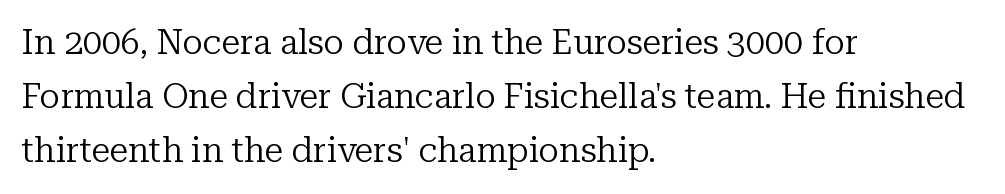
Compared with a typical body face, this is equally light or lighter still. Horizontal alignment here is leftward, the default for most running prose. Caption: standard tracking, unaltered. Notice how descenders clear the ascenders below comfortably — that's standard leading.
